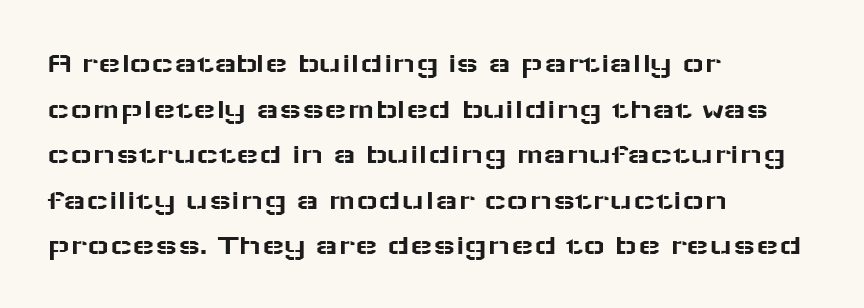
{"serif": "no", "italic": "no", "width": "wide", "stroke_contrast": "low", "x_height": "medium", "monospaced": "no", "underline": "no", "align": "left", "line_spacing": "normal", "line_spacing_ratio": 1.52, "letter_spacing": "normal", "letter_spacing_em": 0.0, "glyph_px": 30}
